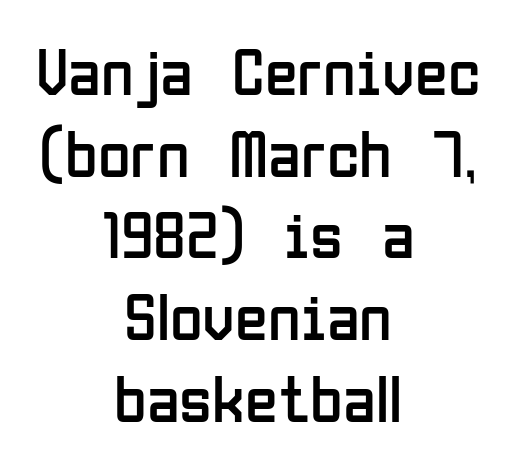
Q: Is the text bold? A: No.
Q: Is the text italic (slanted)? A: No, it is upright.
Q: Is the typeface a serif or a sans-serif typeface? A: Sans-serif.
Q: Is the text underlined? A: No.
Q: How is the paragraph aligned? A: Centered.
Q: Is the spacing between letters normal or unusually wide? A: Normal.
Q: Width (condensed, normal, or wide)? A: Condensed.
Q: Stroke contrast? A: Low.
Q: x-height? A: Medium.
Q: Monospaced? A: No.
